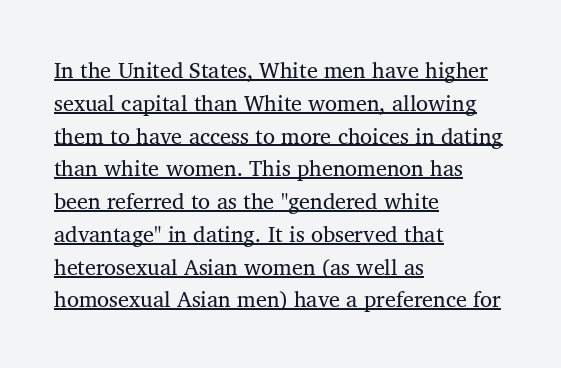
{"italic": "no", "underline": "yes", "align": "left", "line_spacing": "normal", "line_spacing_ratio": 1.49, "letter_spacing": "normal", "letter_spacing_em": 0.0, "glyph_px": 22}
